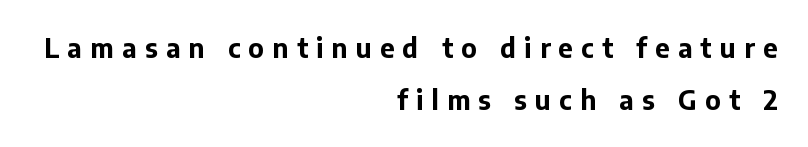
Only glyphs here, with clear space below each row. The lettering holds an erect, upright posture throughout. The passage is arranged like a letterhead date or caption credit — flush right. You could fit nearly another row in the gap between these rows. These lines carry a lot of weight — the face is fully bold.
